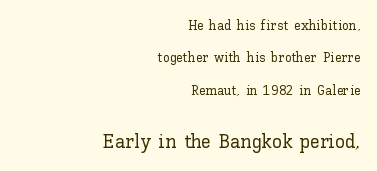
Q: Is the text italic (slanted)? A: No, it is upright.
Q: Is the text underlined? A: No.
Q: How is the paragraph aligned? A: Right-aligned.
Q: Is the spacing between letters normal or unusually wide? A: Normal.
Q: Is the spacing between lines tight, normal or loose? A: Loose.
Q: Which block of text is set in a larger size, the first (top) or the second (bottom)? A: The second (bottom) one.
